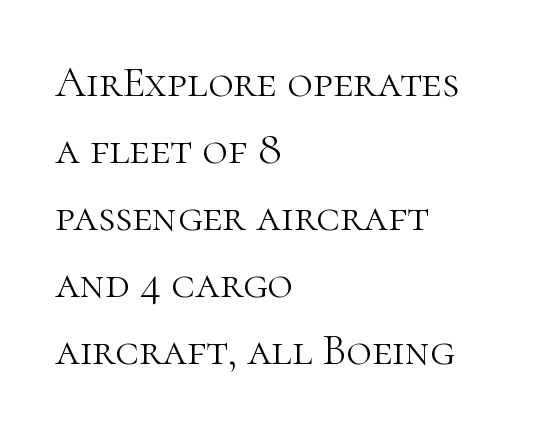
This rendering employs a face with finishing strokes, i.e., a serif. Visually the block forms a straight wall on the left and a jagged coastline on the right. Line spacing here is normal. This rendering leaves character spacing at its baseline value.
